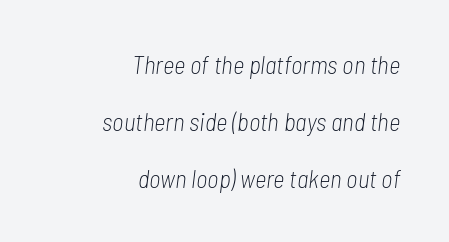
{"italic": "yes", "lean": "right", "slant_degrees": 7, "bold": "no", "underline": "no", "align": "right", "line_spacing": "loose", "line_spacing_ratio": 2.28, "letter_spacing": "normal", "letter_spacing_em": 0.0, "glyph_px": 25}
